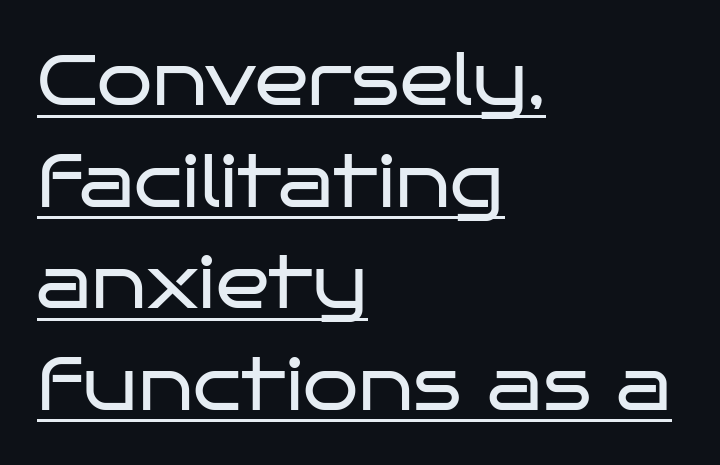
Where is the straight margin? On the left. Quick note: interline space is typical. The sample's only ornament is a line tracing under the words. The letters stand upright; this is a roman face.
